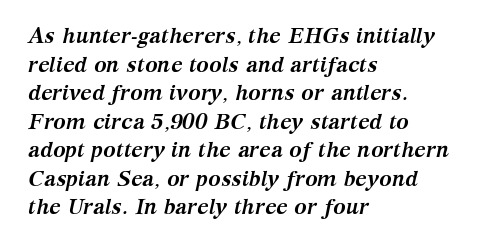
The image shows 21 px bold type, italic (leaning right); set left-aligned, normal line spacing (1.36x), normal letter spacing, not underlined.
